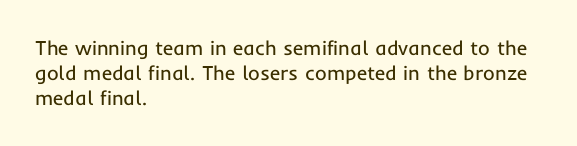
Q: Is the text bold? A: No.
Q: Is the text italic (slanted)? A: No, it is upright.
Q: Is the text underlined? A: No.
Q: How is the paragraph aligned? A: Left-aligned.
Q: Is the spacing between letters normal or unusually wide? A: Normal.
